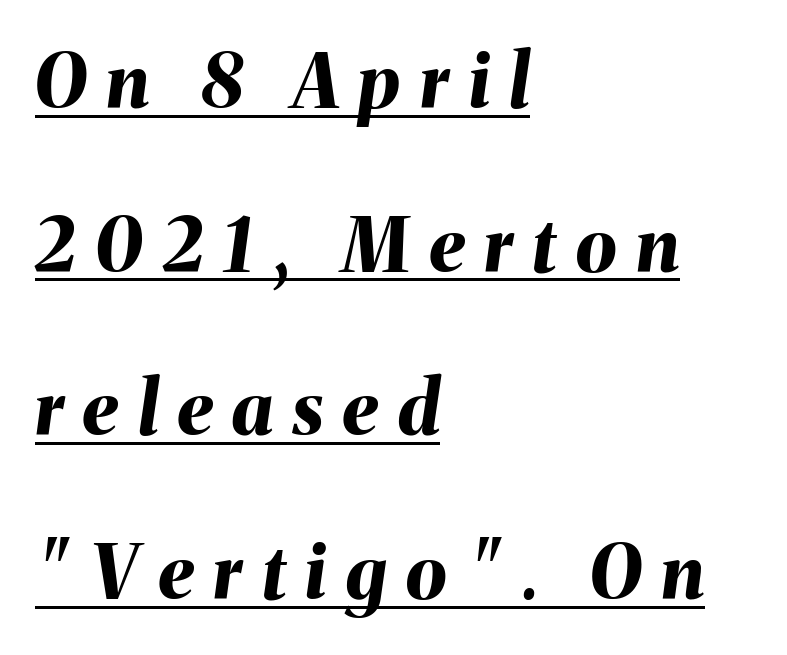
The image shows 74 px bold type, italic (leaning right); set left-aligned, loose line spacing (2.21x), unusually wide letter spacing (+0.27 em), underlined; medium stroke contrast and a medium x-height.
